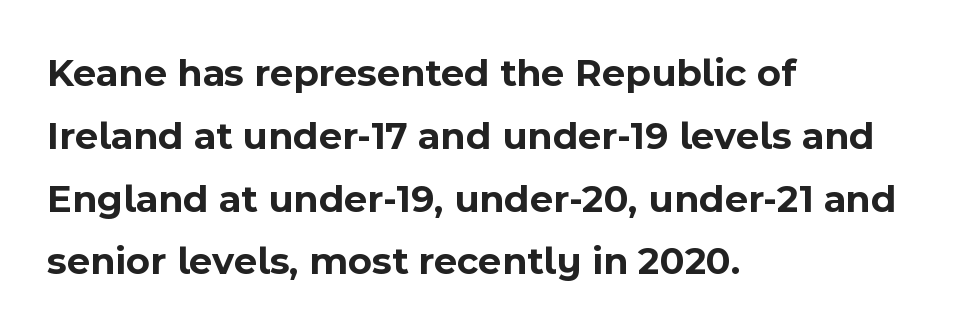
{"serif": "no", "italic": "no", "bold": "yes", "weight": "bold", "width": "normal", "x_height": "medium", "monospaced": "no", "underline": "no", "align": "left", "line_spacing": "normal", "line_spacing_ratio": 1.57, "letter_spacing": "normal", "letter_spacing_em": 0.0, "glyph_px": 40}
